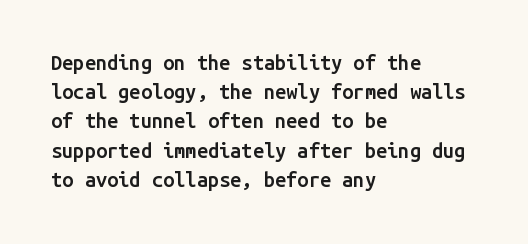
{"italic": "no", "bold": "semi", "underline": "no", "align": "left", "line_spacing": "normal", "line_spacing_ratio": 1.46, "letter_spacing": "normal", "letter_spacing_em": 0.0, "glyph_px": 20}
